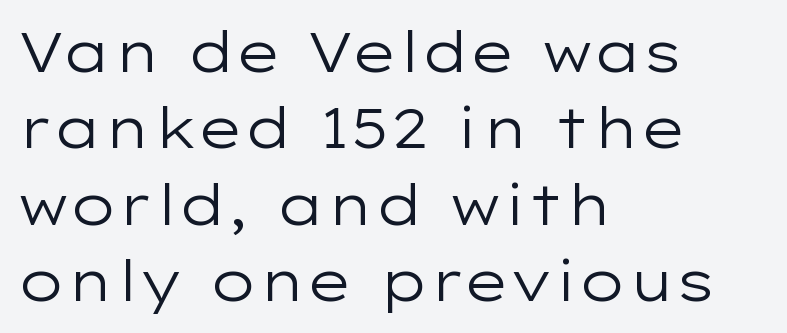
The image shows 55 px regular-weight, wide sans-serif type, upright; set left-aligned, normal line spacing (1.39x), normal letter spacing, not underlined; low stroke contrast and a medium x-height.
